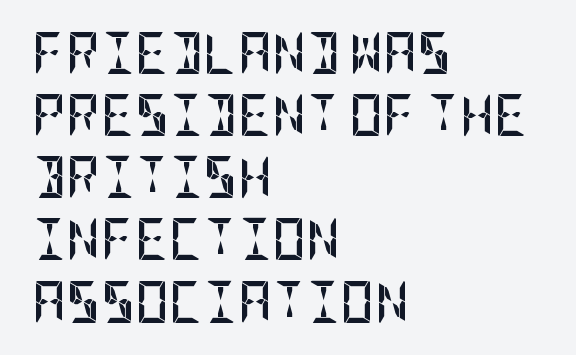
Q: Is the text bold? A: Yes.
Q: Is the text italic (slanted)? A: No, it is upright.
Q: Is the typeface a serif or a sans-serif typeface? A: Sans-serif.
Q: Is the text underlined? A: No.
Q: How is the paragraph aligned? A: Left-aligned.
Q: Is the spacing between letters normal or unusually wide? A: Normal.
Q: Is the spacing between lines tight, normal or loose? A: Normal.
Q: Width (condensed, normal, or wide)? A: Condensed.
Q: Stroke contrast? A: Low.
Q: x-height? A: Large.
